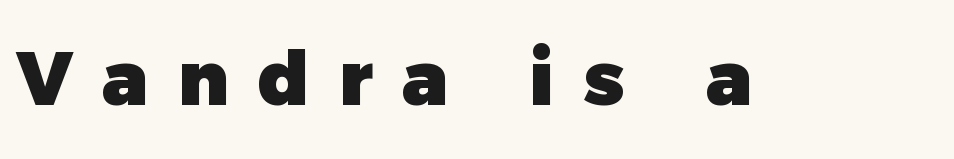
Q: Is the text bold? A: Yes.
Q: Is the typeface a serif or a sans-serif typeface? A: Sans-serif.
Q: Is the text underlined? A: No.
Q: Is the spacing between letters normal or unusually wide? A: Unusually wide.
Q: Width (condensed, normal, or wide)? A: Normal.
Q: x-height? A: Medium.
Q: Monospaced? A: No.
